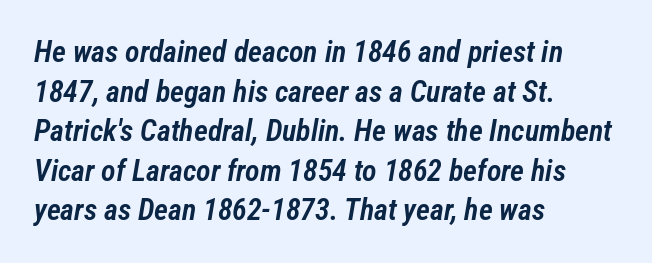
Anything drawn beneath the words? Only blank space. Is the letter spacing exaggerated? No — it looks like the ordinary default. Note the varied advance widths — an 'i' is clearly narrower than an 'm'. Where is the straight margin? On the left.
